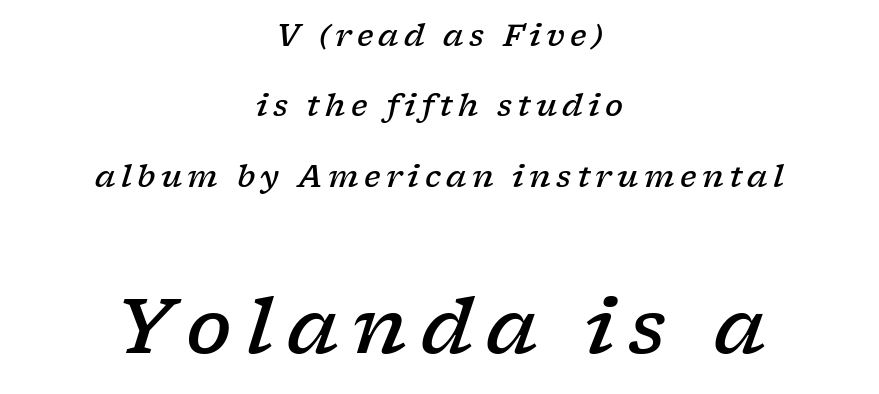
The image shows 76 px semibold, wide serif type, italic (leaning right); set centered, loose line spacing (2.35x), not underlined; the second (bottom) block is 2.53x larger; low stroke contrast and a medium x-height.
